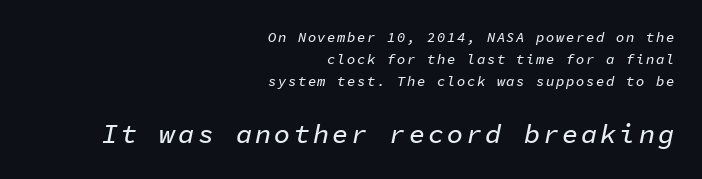
This is oblique type, the kind used for emphasis or titles. What's the leading like? Ordinary, nothing unusual. The following chunk of copy outweighs the initial chunk in type size. Visually the block forms a straight wall on the right and a jagged coastline on the left. The gap between lines stays unmarked.
